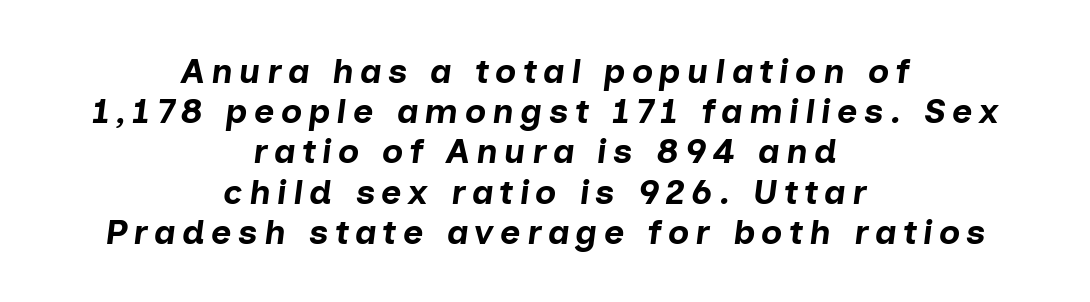
The face used here is proportionally spaced, like ordinary book or web type. This sample uses an oblique cut, with every glyph tilted off the vertical. Bold? Absolutely — the strokes are thick and heavy. Which margin do the lines hug? Neither — every line sits in the middle. A clean baseline with only descenders dipping below it.
